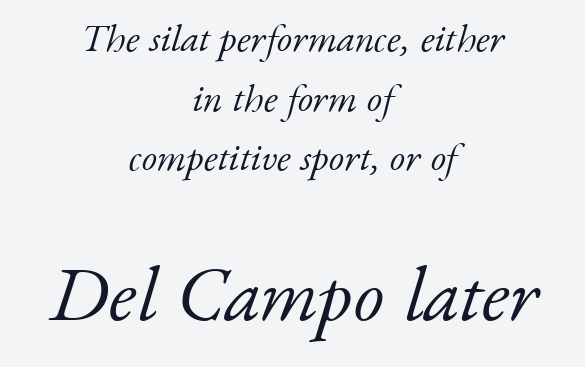
Q: Is the text bold? A: No.
Q: Is the text italic (slanted)? A: Yes, it leans right by about 17 degrees.
Q: Is the typeface a serif or a sans-serif typeface? A: Serif.
Q: Is the text underlined? A: No.
Q: How is the paragraph aligned? A: Centered.
Q: Is the spacing between letters normal or unusually wide? A: Normal.
Q: Is the spacing between lines tight, normal or loose? A: Normal.
Q: Which block of text is set in a larger size, the first (top) or the second (bottom)? A: The second (bottom) one.
Q: Width (condensed, normal, or wide)? A: Normal.
Q: Stroke contrast? A: Low.
Q: x-height? A: Small.
Q: Monospaced? A: No.
